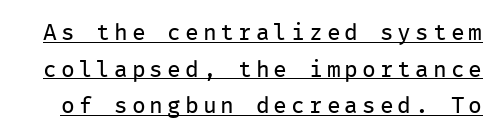
The image shows 23 px text type, upright; set normal line spacing (1.59x), underlined.
